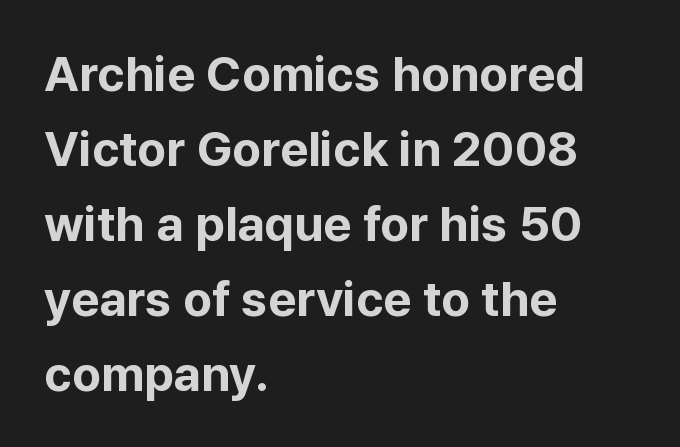
Q: Is the text bold? A: Yes.
Q: Is the text italic (slanted)? A: No, it is upright.
Q: Is the typeface a serif or a sans-serif typeface? A: Sans-serif.
Q: Is the text underlined? A: No.
Q: How is the paragraph aligned? A: Left-aligned.
Q: Is the spacing between letters normal or unusually wide? A: Normal.
Q: Is the spacing between lines tight, normal or loose? A: Normal.
Q: Width (condensed, normal, or wide)? A: Normal.
Q: Stroke contrast? A: Low.
Q: x-height? A: Medium.
Q: Monospaced? A: No.
